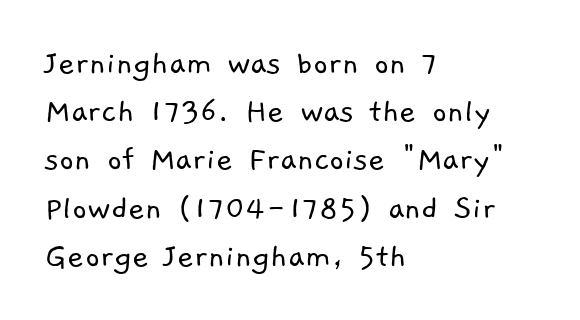
{"serif": "no", "bold": "no", "weight": "light", "width": "normal", "stroke_contrast": "low", "x_height": "medium", "monospaced": "no", "underline": "no", "align": "left", "line_spacing": "normal", "line_spacing_ratio": 1.34, "letter_spacing": "normal", "letter_spacing_em": 0.0, "glyph_px": 36}
